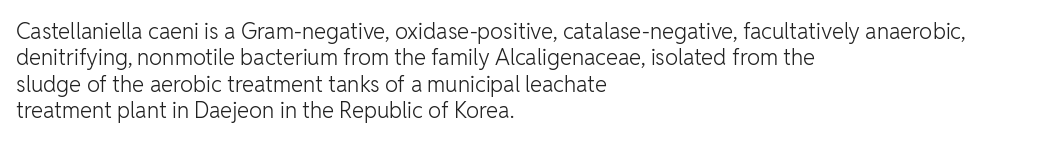
This sample uses an upright cut, with every glyph sitting square on the baseline. Underlining? Definitely not there. Heaviness? Minimal to ordinary, like unemphasized prose. Short note: letters normally spaced. Where is the straight margin? On the left.
